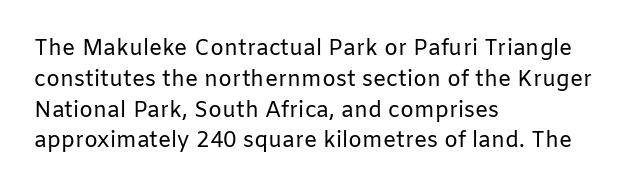
{"italic": "no", "bold": "no", "underline": "no", "align": "left", "line_spacing": "normal", "line_spacing_ratio": 1.4, "letter_spacing": "normal", "letter_spacing_em": 0.0, "glyph_px": 22}
